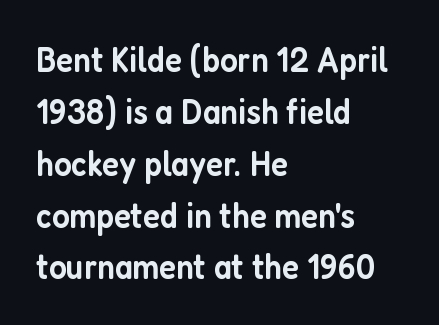
The image shows 36 px semibold, condensed sans-serif type, upright; set left-aligned, normal line spacing (1.44x), normal letter spacing, not underlined; low stroke contrast and a medium x-height.
